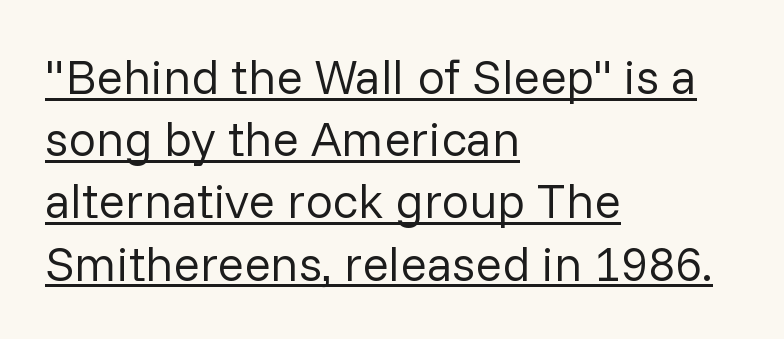
Q: Is the text bold? A: No.
Q: Is the text italic (slanted)? A: No, it is upright.
Q: Is the typeface a serif or a sans-serif typeface? A: Sans-serif.
Q: Is the text underlined? A: Yes.
Q: How is the paragraph aligned? A: Left-aligned.
Q: Is the spacing between letters normal or unusually wide? A: Normal.
Q: Is the spacing between lines tight, normal or loose? A: Normal.
Q: Width (condensed, normal, or wide)? A: Normal.
Q: Stroke contrast? A: Low.
Q: x-height? A: Medium.
Q: Monospaced? A: No.
